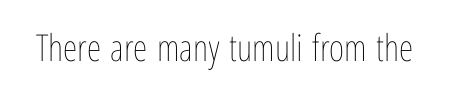
Q: Is the text bold? A: No.
Q: Is the text italic (slanted)? A: No, it is upright.
Q: Is the text underlined? A: No.
Q: Is the spacing between letters normal or unusually wide? A: Normal.
Q: Width (condensed, normal, or wide)? A: Condensed.
Q: Stroke contrast? A: Low.
Q: x-height? A: Medium.
Q: Monospaced? A: No.
